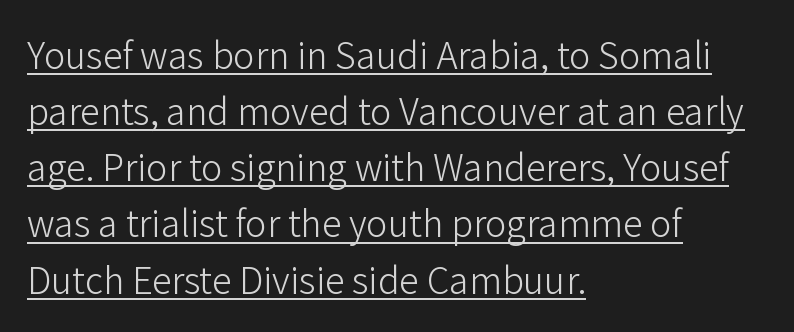
{"serif": "no", "italic": "no", "bold": "no", "weight": "light", "width": "normal", "stroke_contrast": "low", "x_height": "medium", "monospaced": "no", "underline": "yes", "align": "left", "line_spacing": "normal", "line_spacing_ratio": 1.56, "letter_spacing": "normal", "letter_spacing_em": 0.0, "glyph_px": 36}
